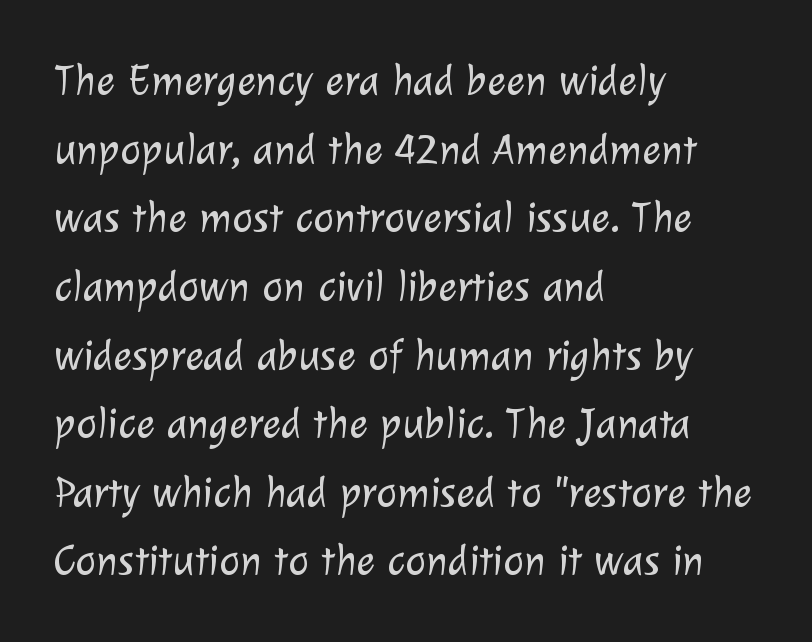
The image shows 44 px light sans-serif type; set left-aligned, normal line spacing (1.56x), normal letter spacing, not underlined; low stroke contrast and a medium x-height.
